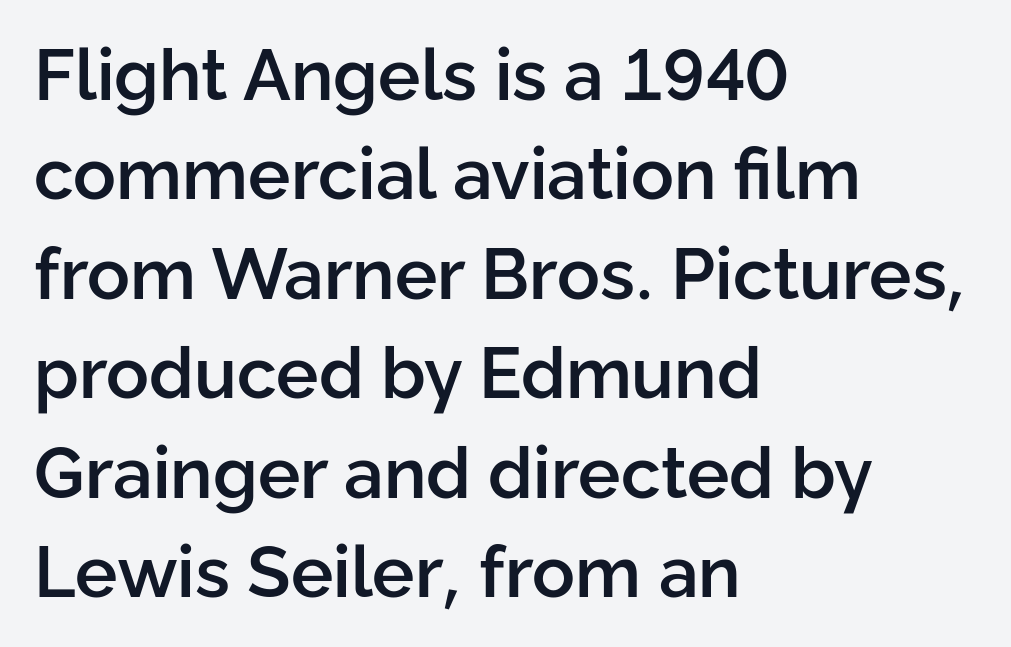
Q: Is the text bold? A: Semi-bold.
Q: Is the text italic (slanted)? A: No, it is upright.
Q: Is the typeface a serif or a sans-serif typeface? A: Sans-serif.
Q: Is the text underlined? A: No.
Q: How is the paragraph aligned? A: Left-aligned.
Q: Is the spacing between letters normal or unusually wide? A: Normal.
Q: Is the spacing between lines tight, normal or loose? A: Normal.
Q: Width (condensed, normal, or wide)? A: Normal.
Q: Stroke contrast? A: Low.
Q: x-height? A: Medium.
Q: Monospaced? A: No.
